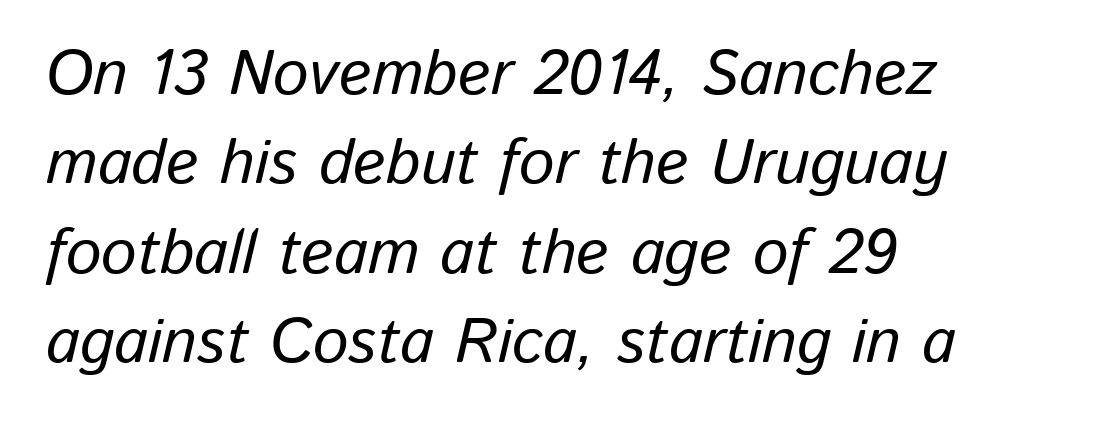
The image shows 63 px text type, italic (leaning right); set left-aligned, normal line spacing (1.42x), normal letter spacing, not underlined; low stroke contrast and a medium x-height.
